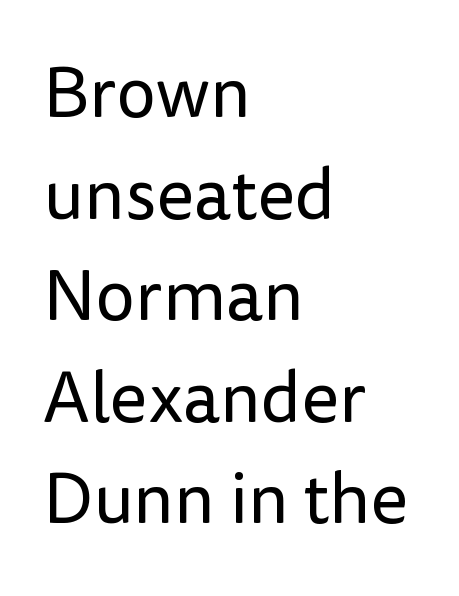
You could call the tracking neutral — neither tight nor loose. Classification — sans serif. Posture: straight, roman, zero tilt. All the whitespace from short lines collects on the right.
